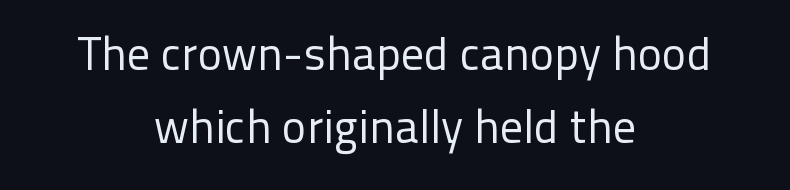
The typesetting does not lean heavy: it is not bold. Normally led — the rows are evenly, conventionally spaced. Here the glyphs are tracked normally, forming tight word shapes. The specimen omits any rule beneath the text block's lines.
